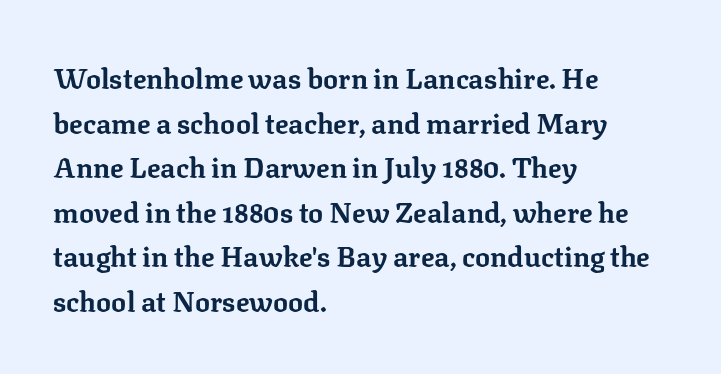
The image shows 28 px bold serif type, upright; set left-aligned, normal line spacing (1.59x), normal letter spacing, not underlined; low stroke contrast and a medium x-height.
